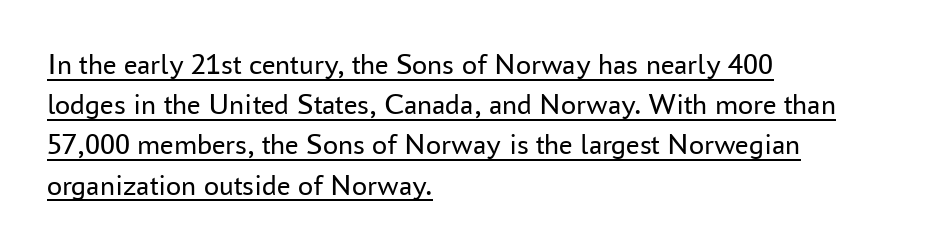
Q: Is the text bold? A: No.
Q: Is the text italic (slanted)? A: No, it is upright.
Q: Is the typeface a serif or a sans-serif typeface? A: Sans-serif.
Q: Is the text underlined? A: Yes.
Q: How is the paragraph aligned? A: Left-aligned.
Q: Is the spacing between letters normal or unusually wide? A: Normal.
Q: Is the spacing between lines tight, normal or loose? A: Normal.
Q: Width (condensed, normal, or wide)? A: Normal.
Q: Stroke contrast? A: Low.
Q: x-height? A: Medium.
Q: Monospaced? A: No.
